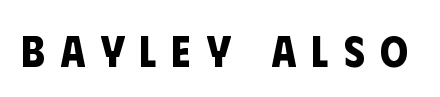
{"serif": "no", "bold": "yes", "weight": "bold", "width": "condensed", "stroke_contrast": "low", "x_height": "large", "monospaced": "no", "underline": "no", "letter_spacing": "wide", "letter_spacing_em": 0.35, "glyph_px": 44}
